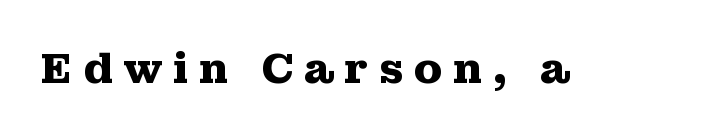
The image shows 42 px heavy, wide serif type, upright; set unusually wide letter spacing (+0.24 em), not underlined; medium stroke contrast and a medium x-height.
